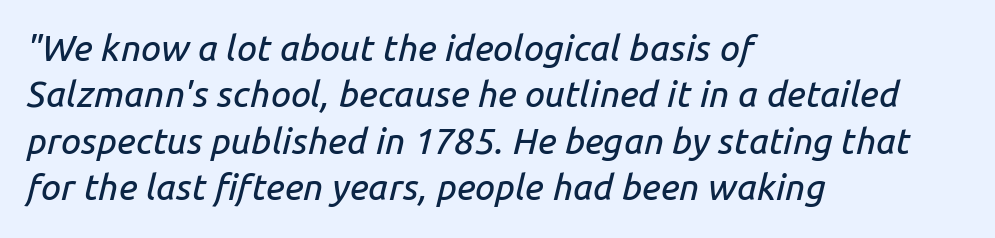
Q: Is the text italic (slanted)? A: Yes, it leans right by about 14 degrees.
Q: Is the text underlined? A: No.
Q: How is the paragraph aligned? A: Left-aligned.
Q: Is the spacing between letters normal or unusually wide? A: Normal.
Q: Is the spacing between lines tight, normal or loose? A: Normal.
Q: Width (condensed, normal, or wide)? A: Normal.
Q: Stroke contrast? A: Low.
Q: x-height? A: Medium.
Q: Monospaced? A: No.
